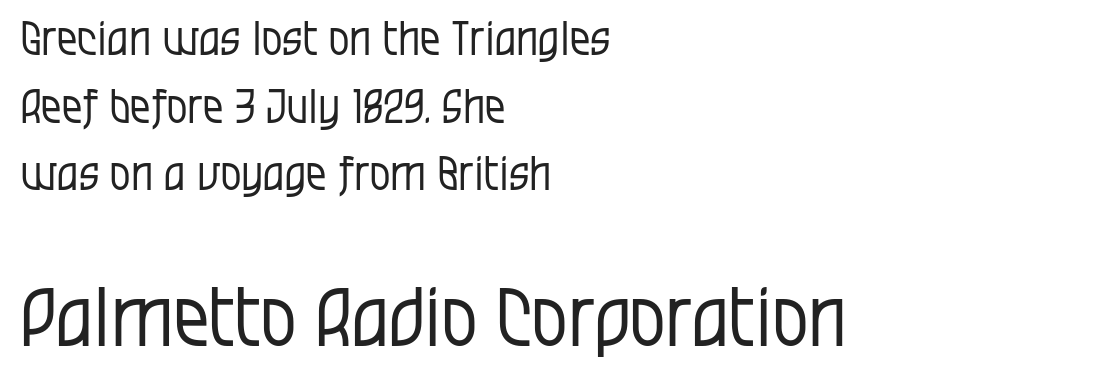
This sample uses plain, unmodified letter spacing. Notice how the passage keeps a crisp vertical edge on the left only. Is this a heavy cut? Hardly; it is regular or lighter. The space between consecutive lines is moderate.
